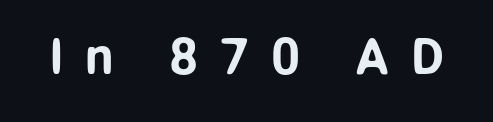
Q: Is the text italic (slanted)? A: No, it is upright.
Q: Is the typeface a serif or a sans-serif typeface? A: Sans-serif.
Q: Is the text underlined? A: No.
Q: Is the spacing between letters normal or unusually wide? A: Unusually wide.
Q: Width (condensed, normal, or wide)? A: Normal.
Q: Stroke contrast? A: Low.
Q: x-height? A: Medium.
Q: Monospaced? A: No.
